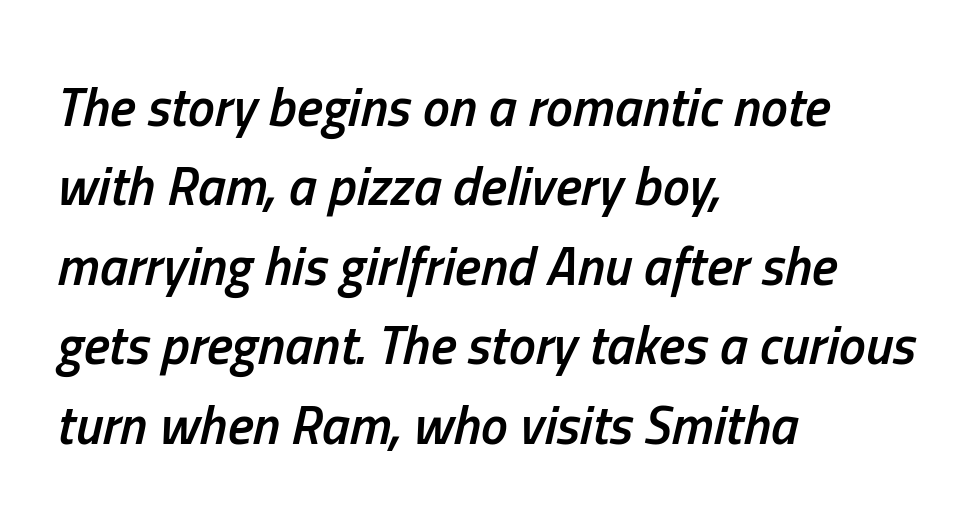
{"italic": "yes", "lean": "right", "slant_degrees": 13, "bold": "semi", "weight": "semibold", "width": "condensed", "stroke_contrast": "low", "x_height": "medium", "monospaced": "no", "underline": "no", "align": "left", "line_spacing": "normal", "line_spacing_ratio": 1.47, "letter_spacing": "normal", "letter_spacing_em": 0.0, "glyph_px": 54}
